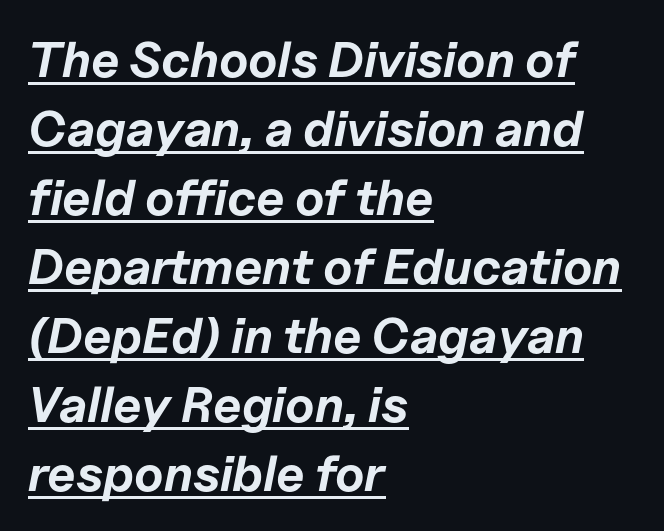
{"italic": "yes", "lean": "right", "slant_degrees": 11, "bold": "yes", "weight": "bold", "width": "normal", "stroke_contrast": "low", "x_height": "medium", "monospaced": "no", "underline": "yes", "align": "left", "line_spacing": "normal", "line_spacing_ratio": 1.38, "letter_spacing": "normal", "letter_spacing_em": 0.0, "glyph_px": 50}
